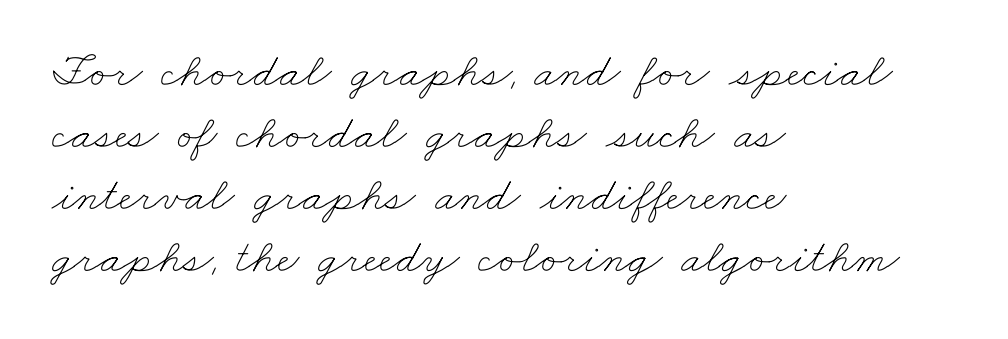
Q: Is the text bold? A: No.
Q: Is the text underlined? A: No.
Q: How is the paragraph aligned? A: Left-aligned.
Q: Is the spacing between letters normal or unusually wide? A: Normal.
Q: Is the spacing between lines tight, normal or loose? A: Normal.
Q: Width (condensed, normal, or wide)? A: Wide.
Q: Stroke contrast? A: Low.
Q: x-height? A: Small.
Q: Monospaced? A: No.
